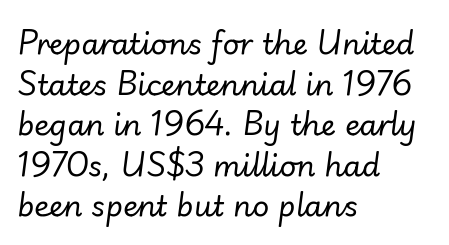
Q: Is the text bold? A: No.
Q: Is the text italic (slanted)? A: Yes, it leans right by about 7 degrees.
Q: Is the text underlined? A: No.
Q: How is the paragraph aligned? A: Left-aligned.
Q: Is the spacing between letters normal or unusually wide? A: Normal.
Q: Is the spacing between lines tight, normal or loose? A: Normal.
Q: Width (condensed, normal, or wide)? A: Normal.
Q: Stroke contrast? A: Low.
Q: x-height? A: Small.
Q: Monospaced? A: No.
